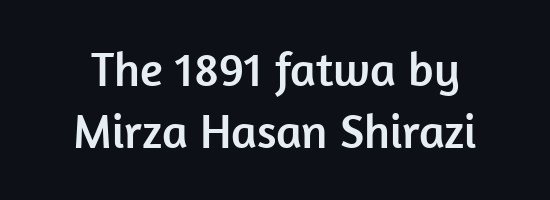
This rendering leaves character spacing at its baseline value. What kind of face is this? One without serifs — a sans. The rendering uses a moderate line-height, typical for paragraphs. The letters stand upright; this is a roman face. Type without underlining.
